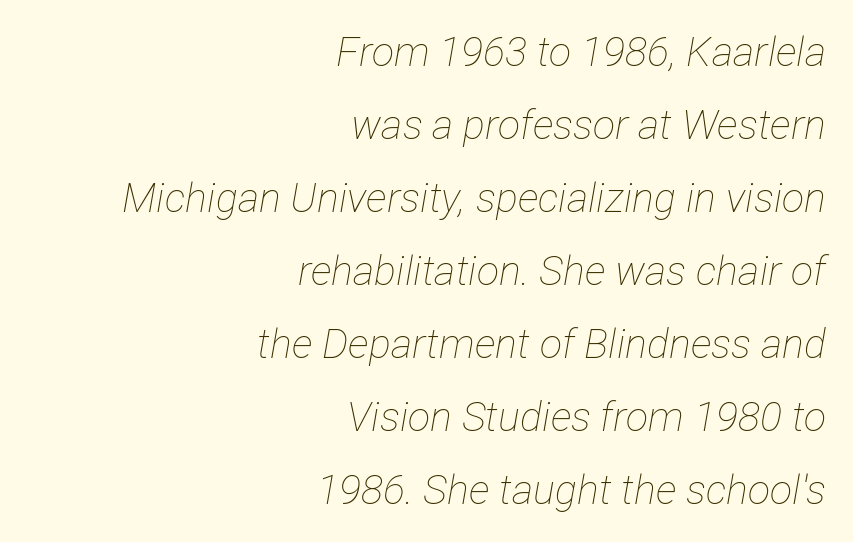
Q: Is the text bold? A: No.
Q: Is the text italic (slanted)? A: Yes, it leans right by about 12 degrees.
Q: Is the text underlined? A: No.
Q: How is the paragraph aligned? A: Right-aligned.
Q: Is the spacing between letters normal or unusually wide? A: Normal.
Q: Width (condensed, normal, or wide)? A: Condensed.
Q: Stroke contrast? A: Low.
Q: x-height? A: Medium.
Q: Monospaced? A: No.
